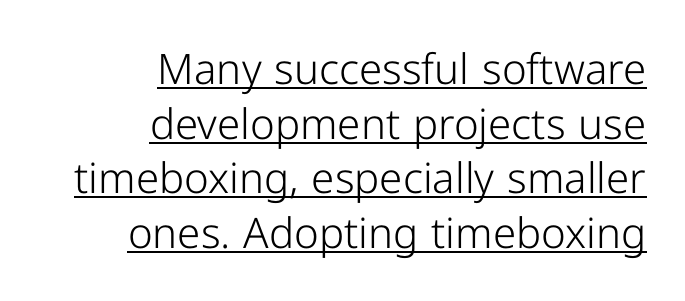
{"serif": "no", "italic": "no", "bold": "no", "weight": "light", "width": "normal", "stroke_contrast": "low", "x_height": "medium", "monospaced": "no", "underline": "yes", "align": "right", "line_spacing": "normal", "line_spacing_ratio": 1.3, "letter_spacing": "normal", "letter_spacing_em": 0.0, "glyph_px": 42}
